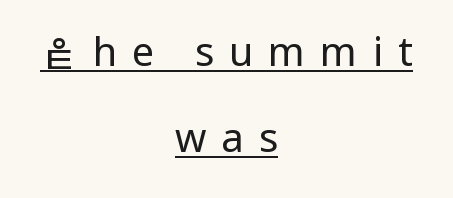
{"serif": "no", "italic": "no", "bold": "no", "weight": "regular", "width": "normal", "stroke_contrast": "low", "x_height": "medium", "monospaced": "no", "underline": "yes", "align": "center", "line_spacing": "loose", "line_spacing_ratio": 2.15, "letter_spacing": "wide", "letter_spacing_em": 0.37, "glyph_px": 40}
